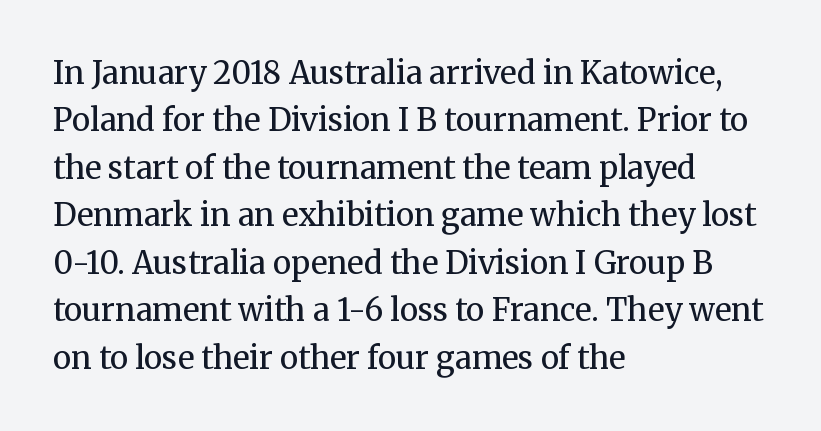
Q: Is the text bold? A: No.
Q: Is the text italic (slanted)? A: No, it is upright.
Q: Is the typeface a serif or a sans-serif typeface? A: Serif.
Q: Is the text underlined? A: No.
Q: How is the paragraph aligned? A: Left-aligned.
Q: Is the spacing between letters normal or unusually wide? A: Normal.
Q: Is the spacing between lines tight, normal or loose? A: Normal.
Q: Width (condensed, normal, or wide)? A: Normal.
Q: Stroke contrast? A: Medium.
Q: x-height? A: Medium.
Q: Monospaced? A: No.
